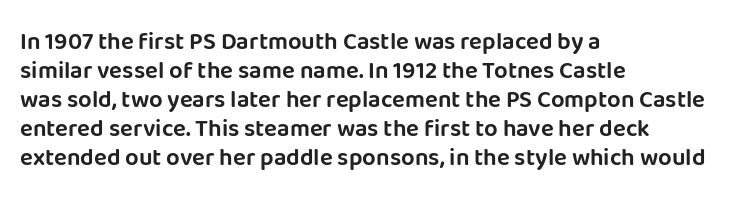
The image shows 24 px text type, upright; set left-aligned, line spacing 1.21x, normal letter spacing, not underlined.
